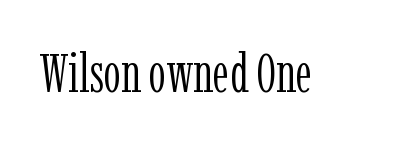
The image shows 55 px light, condensed serif type, upright; set normal letter spacing, not underlined; low stroke contrast and a medium x-height.
